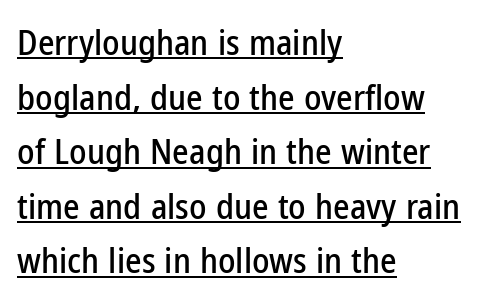
Summary of vertical rhythm: regular, with standard interline spacing. Compared with typical body copy, the letter spacing here is the same. The specimen includes a rule beneath the text block's lines. Typographically, this falls in the sans-serif category. If you drew a line through each stem, it would be perfectly vertical. Does the copy run flush right? No — it runs flush left.
